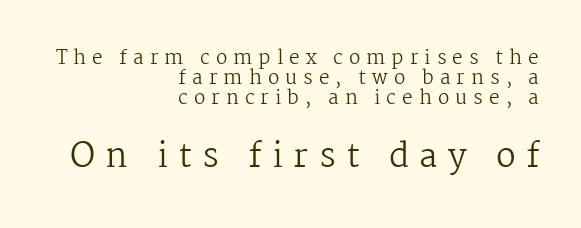
Q: Is the text bold? A: No.
Q: Is the text italic (slanted)? A: No, it is upright.
Q: Is the typeface a serif or a sans-serif typeface? A: Serif.
Q: Is the text underlined? A: No.
Q: How is the paragraph aligned? A: Right-aligned.
Q: Is the spacing between letters normal or unusually wide? A: Unusually wide.
Q: Is the spacing between lines tight, normal or loose? A: Tight.
Q: Which block of text is set in a larger size, the first (top) or the second (bottom)? A: The second (bottom) one.
Q: Width (condensed, normal, or wide)? A: Normal.
Q: Stroke contrast? A: Medium.
Q: x-height? A: Medium.
Q: Monospaced? A: No.
